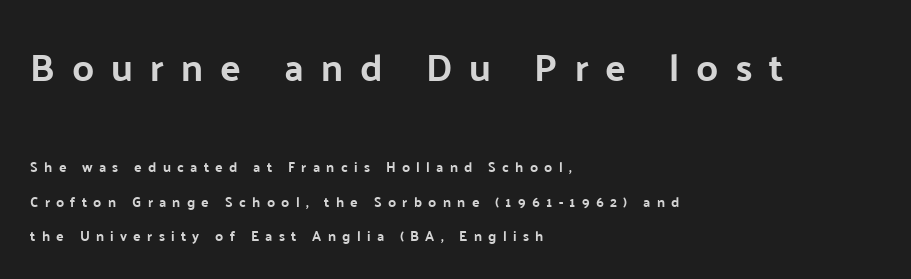
If you drew a ruler down the left edge, every line would touch it. Note: larger setting up top, smaller setting below. Vertical spacing — loose. Classification — sans serif.
